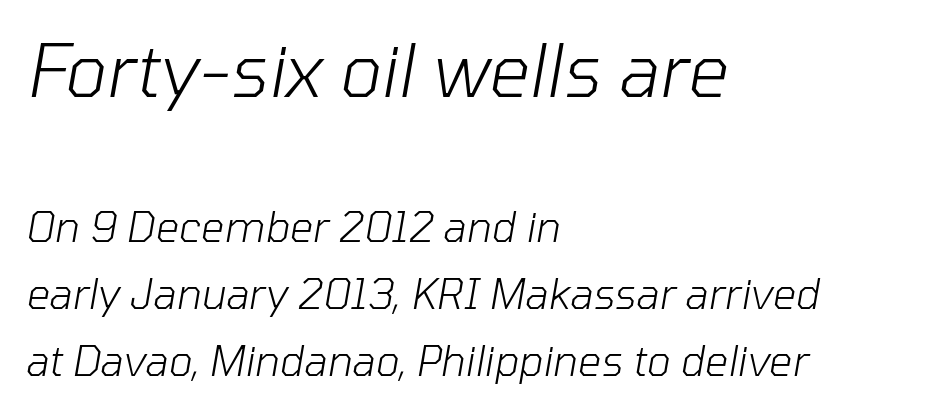
{"italic": "yes", "lean": "right", "slant_degrees": 10, "bold": "no", "weight": "light", "width": "normal", "stroke_contrast": "low", "x_height": "medium", "monospaced": "no", "underline": "no", "align": "left", "line_spacing": "normal", "line_spacing_ratio": 1.64, "letter_spacing": "normal", "letter_spacing_em": 0.0, "larger_block": "first", "size_ratio": 1.76, "glyph_px": 72}
